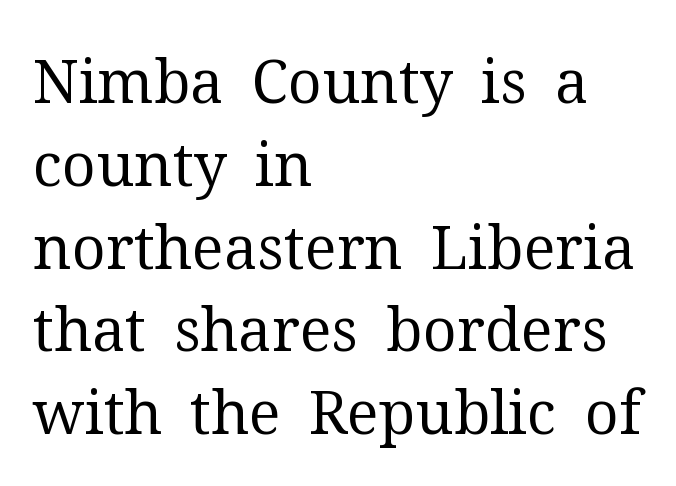
The image shows 60 px regular-weight serif type, upright; set left-aligned, normal line spacing (1.38x), normal letter spacing, not underlined; medium stroke contrast and a medium x-height.
